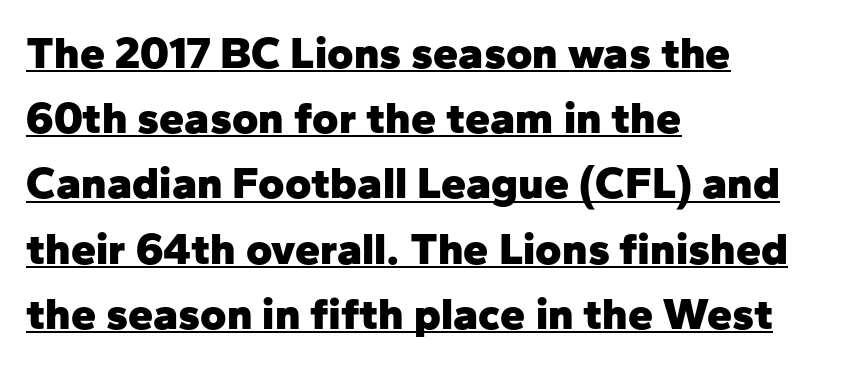
Q: Is the text bold? A: Yes.
Q: Is the text italic (slanted)? A: No, it is upright.
Q: Is the typeface a serif or a sans-serif typeface? A: Sans-serif.
Q: Is the text underlined? A: Yes.
Q: How is the paragraph aligned? A: Left-aligned.
Q: Is the spacing between letters normal or unusually wide? A: Normal.
Q: Is the spacing between lines tight, normal or loose? A: Normal.
Q: Width (condensed, normal, or wide)? A: Normal.
Q: Stroke contrast? A: Low.
Q: x-height? A: Medium.
Q: Monospaced? A: No.
